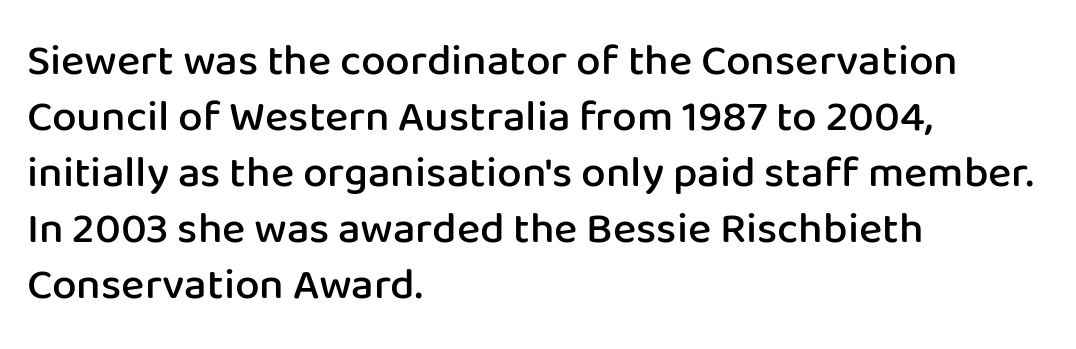
{"serif": "no", "italic": "no", "bold": "semi", "weight": "semibold", "width": "normal", "stroke_contrast": "low", "x_height": "medium", "monospaced": "no", "underline": "no", "align": "left", "line_spacing": "normal", "line_spacing_ratio": 1.27, "letter_spacing": "normal", "letter_spacing_em": 0.0, "glyph_px": 44}
